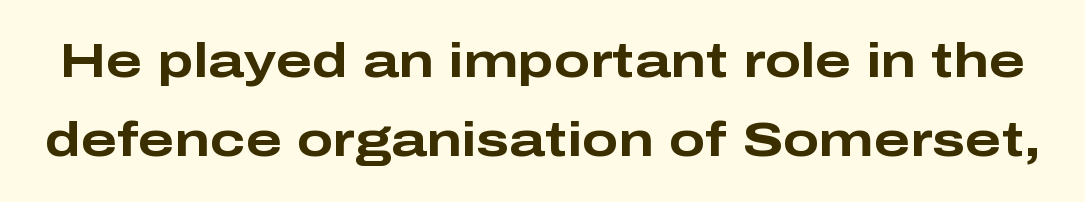
The image shows 48 px bold, wide sans-serif type, upright; set normal line spacing (1.65x), normal letter spacing, not underlined; low stroke contrast and a medium x-height.
